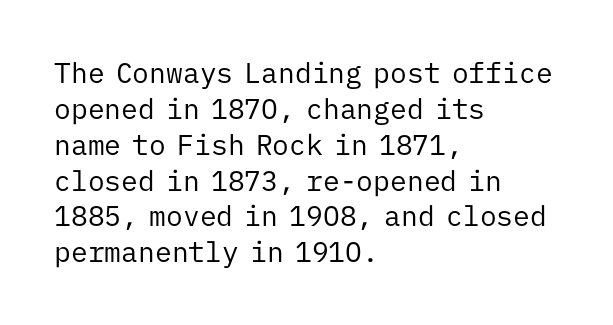
Q: Is the text bold? A: No.
Q: Is the text italic (slanted)? A: No, it is upright.
Q: Is the typeface a serif or a sans-serif typeface? A: Sans-serif.
Q: Is the text underlined? A: No.
Q: How is the paragraph aligned? A: Left-aligned.
Q: Is the spacing between letters normal or unusually wide? A: Normal.
Q: Is the spacing between lines tight, normal or loose? A: Normal.
Q: Width (condensed, normal, or wide)? A: Normal.
Q: Stroke contrast? A: Low.
Q: x-height? A: Medium.
Q: Monospaced? A: Yes.
